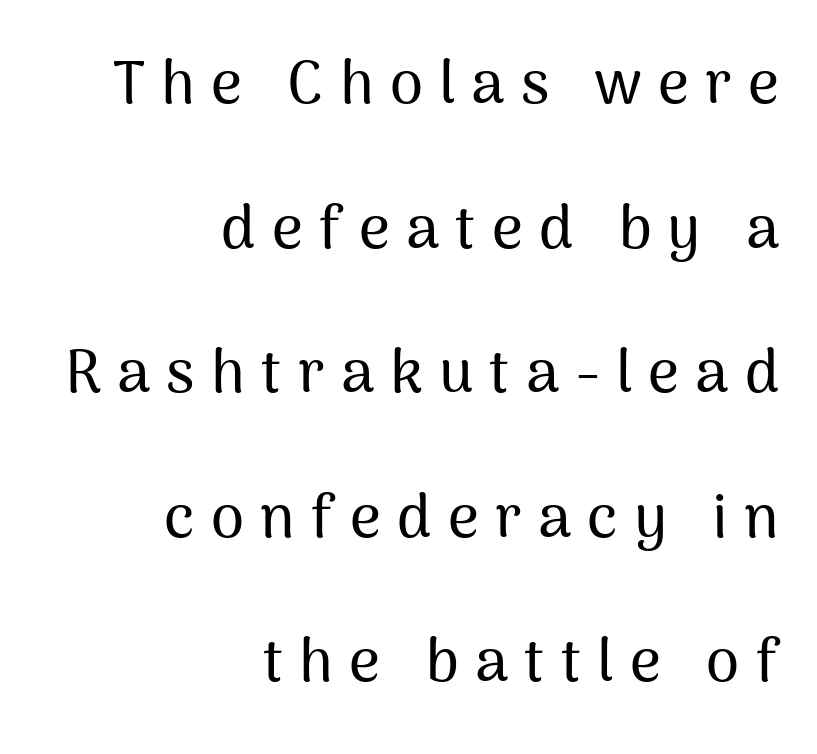
Q: Is the text italic (slanted)? A: No, it is upright.
Q: Is the typeface a serif or a sans-serif typeface? A: Sans-serif.
Q: Is the text underlined? A: No.
Q: How is the paragraph aligned? A: Right-aligned.
Q: Is the spacing between letters normal or unusually wide? A: Unusually wide.
Q: Is the spacing between lines tight, normal or loose? A: Loose.
Q: Width (condensed, normal, or wide)? A: Normal.
Q: Stroke contrast? A: Medium.
Q: x-height? A: Medium.
Q: Monospaced? A: No.
